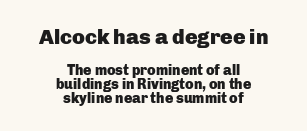
{"italic": "no", "bold": "yes", "underline": "no", "align": "center", "line_spacing": "tight", "line_spacing_ratio": 0.98, "letter_spacing": "normal", "letter_spacing_em": 0.0, "larger_block": "first", "size_ratio": 1.5, "glyph_px": 21}
